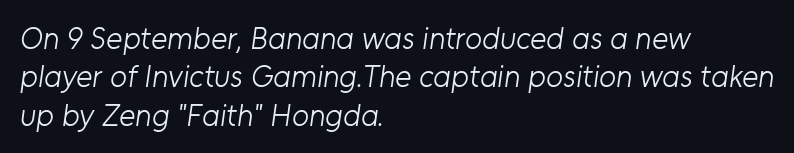
These glyphs show unthickened strokes, regular width or finer. These lines are set flush left with a ragged right edge. Descenders are the only things crossing below the line. The rendering uses natural spacing where letterforms have individual widths. You can tell from the bare stems that sans-serif type was used.
